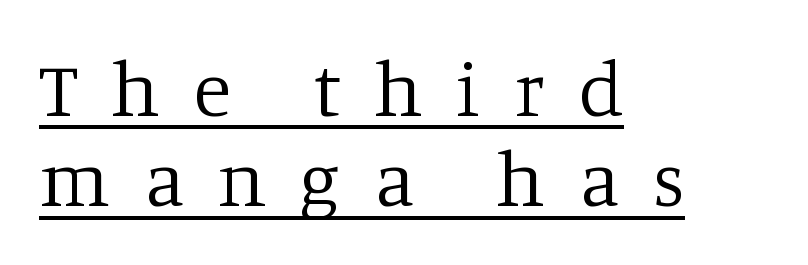
Posture: vertical. Glance below the letters and you will spot a drawn line. Stroke thickness stays within the range of a standard reading face or lighter. Does extra space separate the letters? Yes, quite a lot of it. Character widths vary here, with narrow letters taking less room than wide ones.
